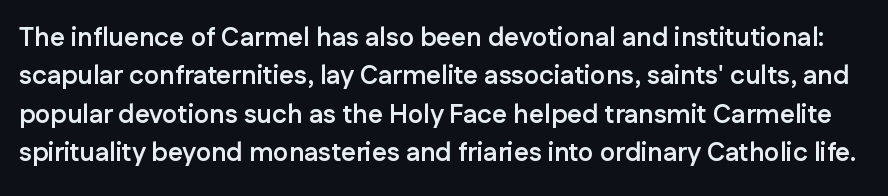
{"italic": "no", "bold": "yes", "underline": "no", "line_spacing": "normal", "line_spacing_ratio": 1.48, "letter_spacing": "normal", "letter_spacing_em": 0.0, "glyph_px": 26}
